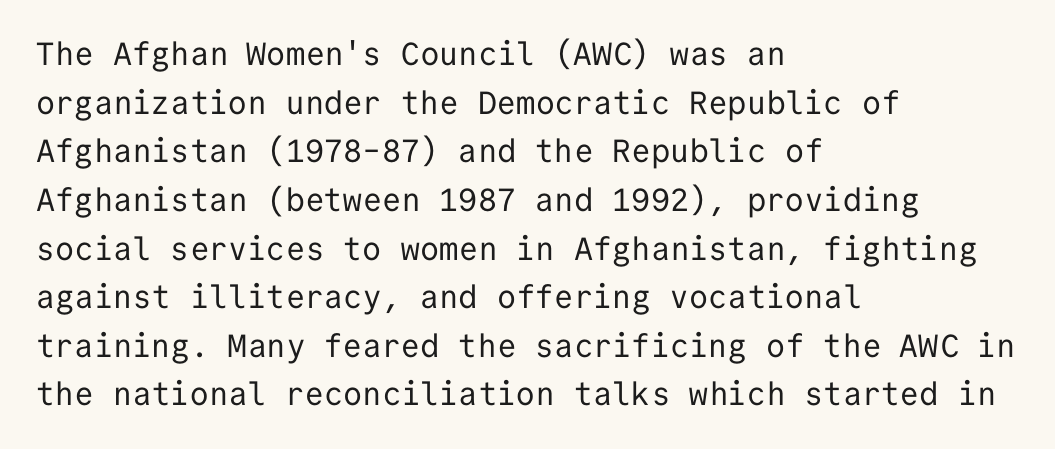
Q: Is the text bold? A: No.
Q: Is the text italic (slanted)? A: No, it is upright.
Q: Is the typeface a serif or a sans-serif typeface? A: Sans-serif.
Q: Is the text underlined? A: No.
Q: How is the paragraph aligned? A: Left-aligned.
Q: Is the spacing between letters normal or unusually wide? A: Normal.
Q: Is the spacing between lines tight, normal or loose? A: Normal.
Q: Width (condensed, normal, or wide)? A: Normal.
Q: Stroke contrast? A: Low.
Q: x-height? A: Medium.
Q: Monospaced? A: Yes.
